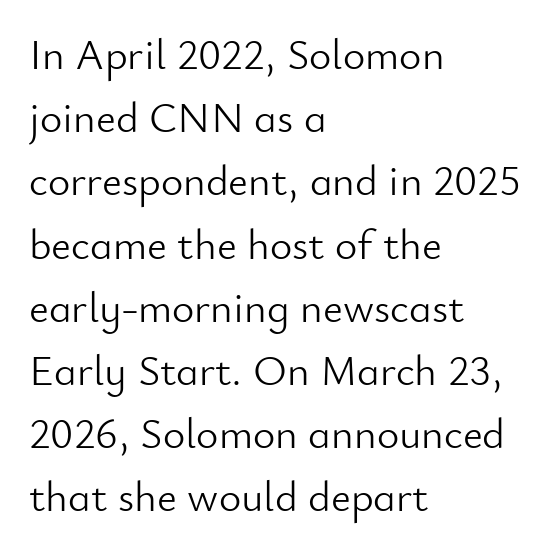
The image shows 43 px light sans-serif type, upright; set left-aligned, normal line spacing (1.47x), normal letter spacing, not underlined; low stroke contrast and a small x-height.
